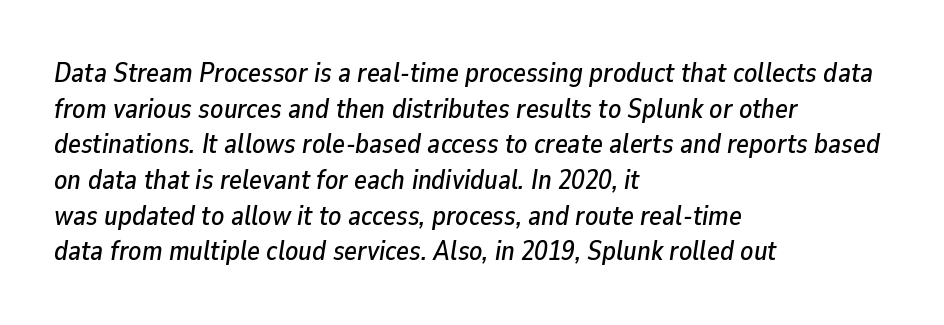
{"italic": "yes", "lean": "right", "slant_degrees": 9, "underline": "no", "align": "left", "line_spacing": "normal", "line_spacing_ratio": 1.32, "letter_spacing": "normal", "letter_spacing_em": 0.0, "glyph_px": 27}
